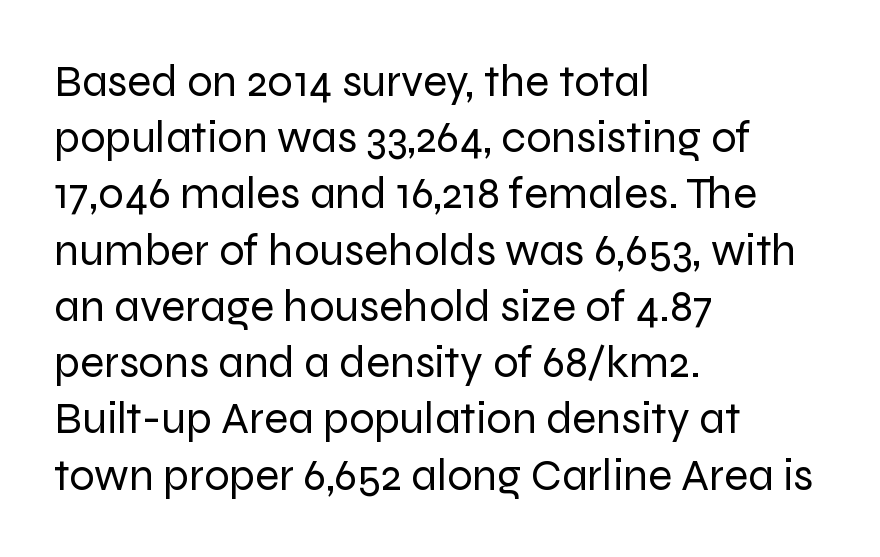
{"serif": "no", "italic": "no", "bold": "no", "weight": "regular", "width": "normal", "stroke_contrast": "low", "x_height": "medium", "monospaced": "no", "underline": "no", "align": "left", "line_spacing": "normal", "line_spacing_ratio": 1.25, "letter_spacing": "normal", "letter_spacing_em": 0.0, "glyph_px": 45}
